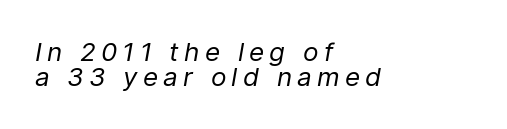
{"italic": "yes", "lean": "right", "slant_degrees": 9, "bold": "no", "underline": "no", "align": "left", "line_spacing": "tight", "line_spacing_ratio": 0.98, "letter_spacing": "wide", "letter_spacing_em": 0.2, "glyph_px": 26}
